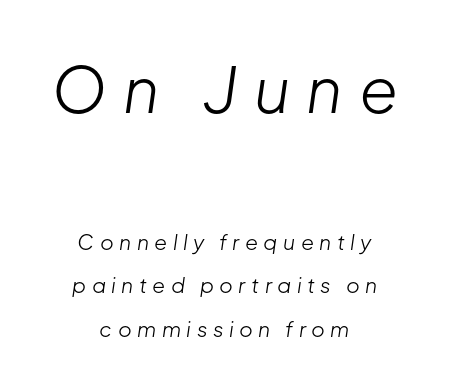
Q: Is the text bold? A: No.
Q: Is the text italic (slanted)? A: Yes, it leans right by about 8 degrees.
Q: Is the text underlined? A: No.
Q: How is the paragraph aligned? A: Centered.
Q: Is the spacing between letters normal or unusually wide? A: Unusually wide.
Q: Is the spacing between lines tight, normal or loose? A: Loose.
Q: Which block of text is set in a larger size, the first (top) or the second (bottom)? A: The first (top) one.
Q: Width (condensed, normal, or wide)? A: Normal.
Q: Stroke contrast? A: Low.
Q: x-height? A: Medium.
Q: Monospaced? A: No.
